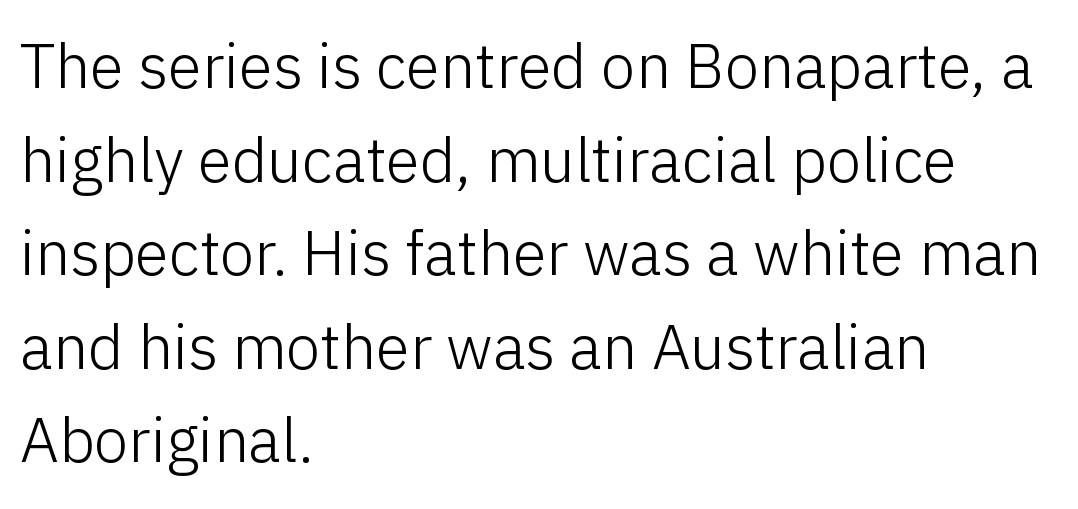
Line beginnings align vertically; line endings do not. Think of a printed novel: that variable character pitch is what you see here. Underline: absent. A typesetter would mark this as roman, not italic. This sample uses a sans-serif face.
